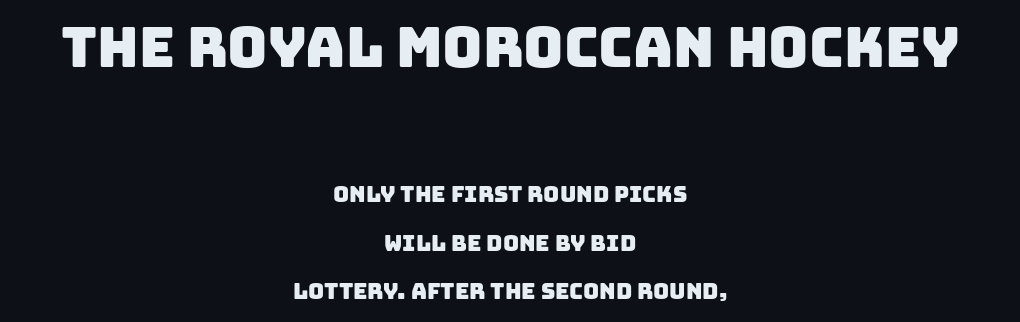
{"serif": "no", "width": "normal", "stroke_contrast": "low", "x_height": "large", "monospaced": "no", "underline": "no", "align": "center", "line_spacing": "loose", "line_spacing_ratio": 2.19, "letter_spacing": "normal", "letter_spacing_em": 0.0, "larger_block": "first", "size_ratio": 2.5, "glyph_px": 55}
